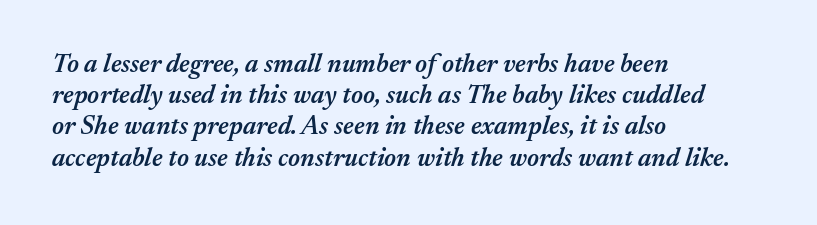
The image shows 26 px text type, italic (leaning right); set left-aligned, line spacing 1.2x, normal letter spacing, not underlined.
